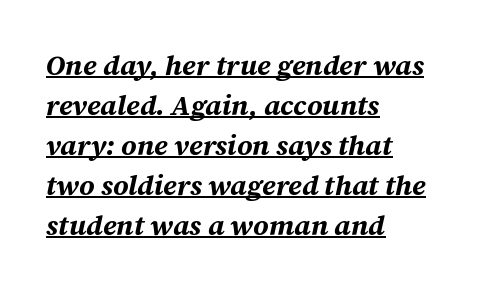
The image shows 28 px bold type, italic (leaning right); set left-aligned, normal line spacing (1.43x), normal letter spacing, underlined; medium stroke contrast and a medium x-height.
